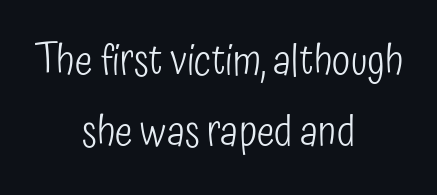
The image shows 42 px light, condensed sans-serif type, upright; set centered, normal line spacing (1.7x), normal letter spacing, not underlined; low stroke contrast and a medium x-height.
